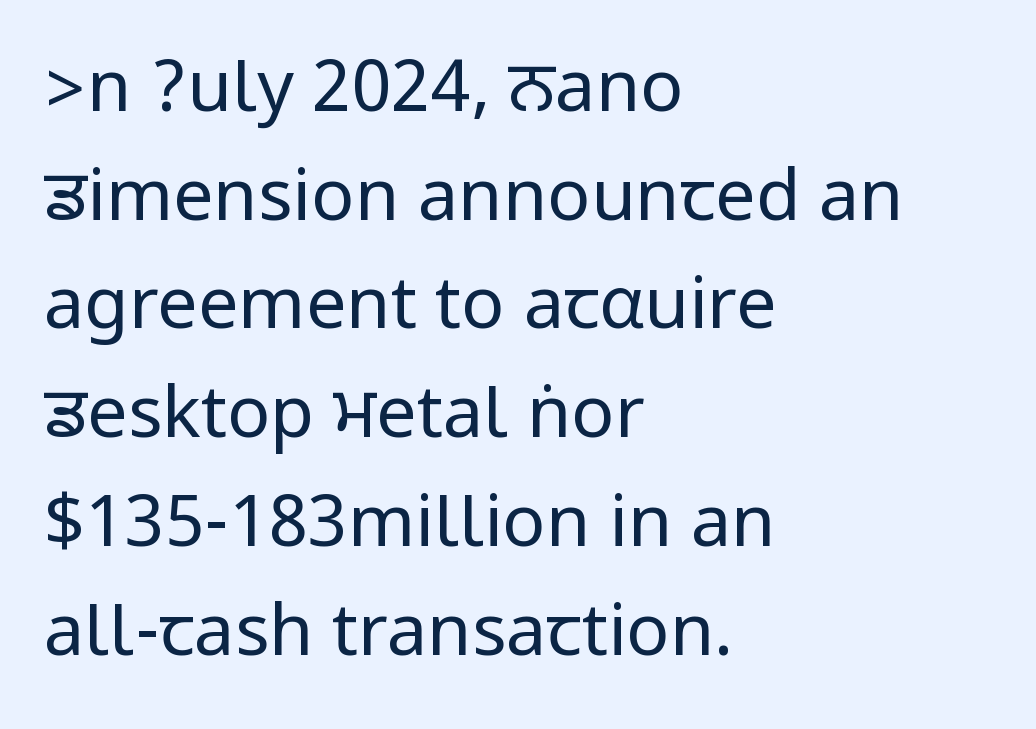
Q: Is the text bold? A: No.
Q: Is the text italic (slanted)? A: No, it is upright.
Q: Is the typeface a serif or a sans-serif typeface? A: Sans-serif.
Q: Is the text underlined? A: No.
Q: How is the paragraph aligned? A: Left-aligned.
Q: Is the spacing between letters normal or unusually wide? A: Normal.
Q: Is the spacing between lines tight, normal or loose? A: Normal.
Q: Width (condensed, normal, or wide)? A: Condensed.
Q: Stroke contrast? A: Low.
